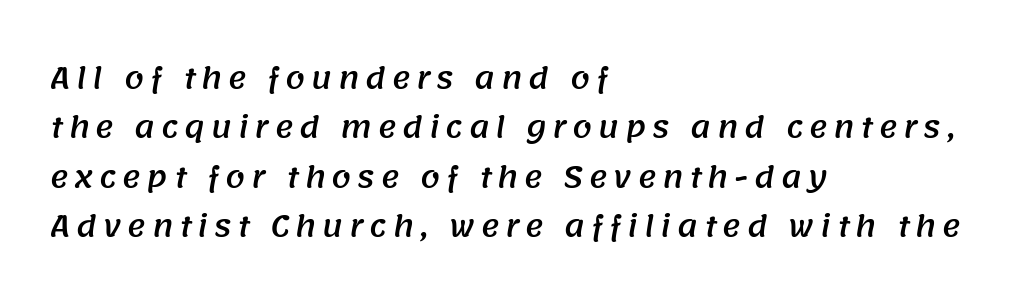
Type style note: lacks serifs. This sample uses expanded letter spacing, leaving extra air between glyphs. The lines in this sample share a left origin and differ only in where they stop. The passage shown is typed in a proportional face where columns would drift.
